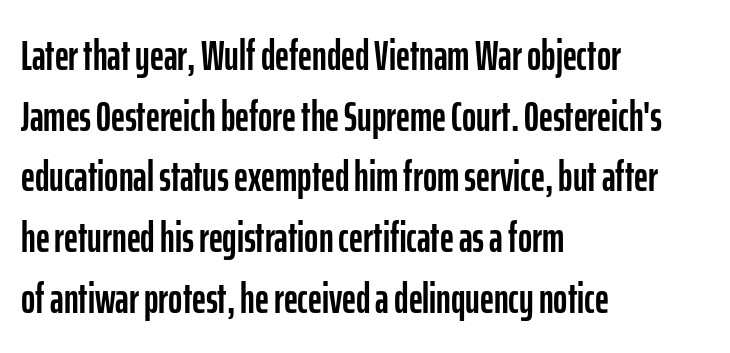
The setting favours the left margin, as ordinary paragraphs usually do. The zone under the glyphs is completely vacant. Is there much room between lines? A standard amount, neither cramped nor airy. A typesetter would label this face a sans. Varying glyph widths throughout — classic text-font behaviour. Standard letterfit; no display-style spreading of the glyphs.
